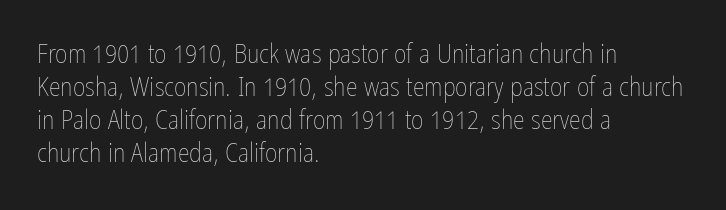
Q: Is the text bold? A: No.
Q: Is the text italic (slanted)? A: No, it is upright.
Q: Is the text underlined? A: No.
Q: How is the paragraph aligned? A: Left-aligned.
Q: Is the spacing between letters normal or unusually wide? A: Normal.
